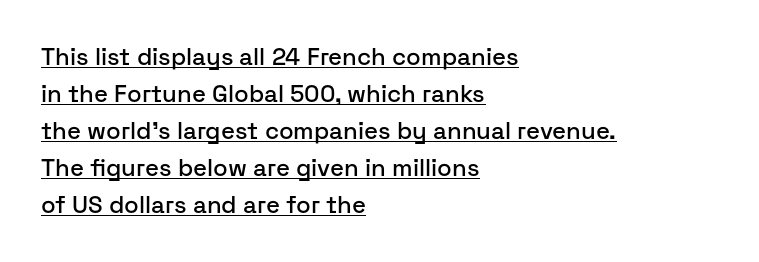
Q: Is the text italic (slanted)? A: No, it is upright.
Q: Is the text underlined? A: Yes.
Q: How is the paragraph aligned? A: Left-aligned.
Q: Is the spacing between letters normal or unusually wide? A: Normal.
Q: Is the spacing between lines tight, normal or loose? A: Normal.
